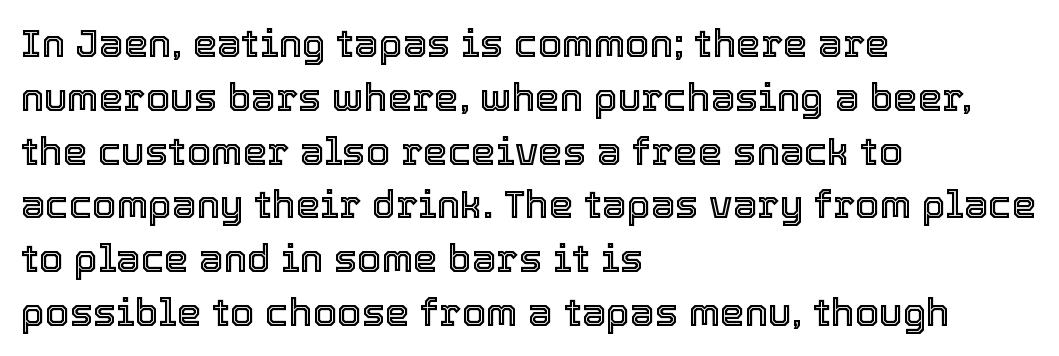
{"italic": "no", "width": "normal", "x_height": "medium", "monospaced": "no", "underline": "no", "align": "left", "line_spacing": "normal", "line_spacing_ratio": 1.38, "letter_spacing": "normal", "letter_spacing_em": 0.0, "glyph_px": 39}
